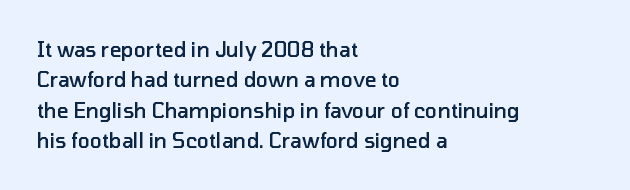
The image shows 20 px text type, upright; set left-aligned, normal line spacing (1.52x), normal letter spacing, not underlined.
